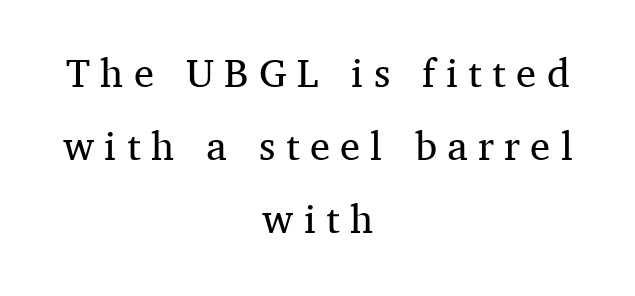
Q: Is the text bold? A: No.
Q: Is the text italic (slanted)? A: No, it is upright.
Q: Is the typeface a serif or a sans-serif typeface? A: Serif.
Q: Is the text underlined? A: No.
Q: How is the paragraph aligned? A: Centered.
Q: Is the spacing between letters normal or unusually wide? A: Unusually wide.
Q: Width (condensed, normal, or wide)? A: Normal.
Q: Stroke contrast? A: Medium.
Q: x-height? A: Medium.
Q: Monospaced? A: No.
